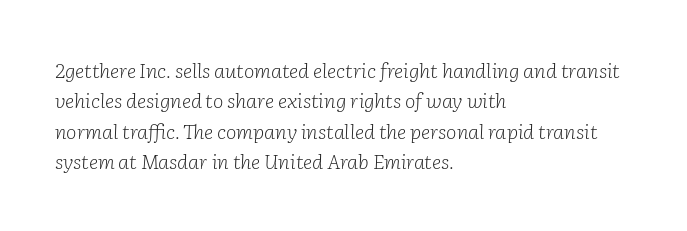
Q: Is the text bold? A: No.
Q: Is the text italic (slanted)? A: Yes, it leans right by about 2 degrees.
Q: Is the text underlined? A: No.
Q: How is the paragraph aligned? A: Left-aligned.
Q: Is the spacing between letters normal or unusually wide? A: Normal.
Q: Is the spacing between lines tight, normal or loose? A: Normal.
